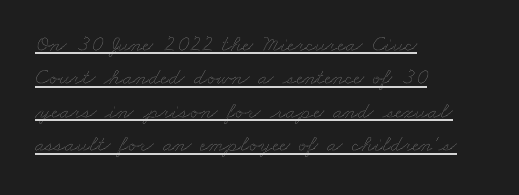
Nobody touched the tracking dial on this one. Rows of type keep a routine distance in the vertical direction. This rendering features underlined lettering. Horizontally, the lines are justified to the leading edge only. Unbolded letterforms with no extra heft.
